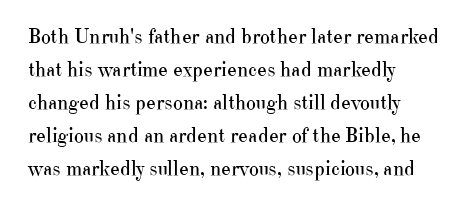
No italicization has been applied; the sample stays upright. This rendering features lettering with no underline. Summary of weight: not heavy and not bold. The typesetter chose a ragged-right arrangement here. The vertical gap from one line to the next is medium.
